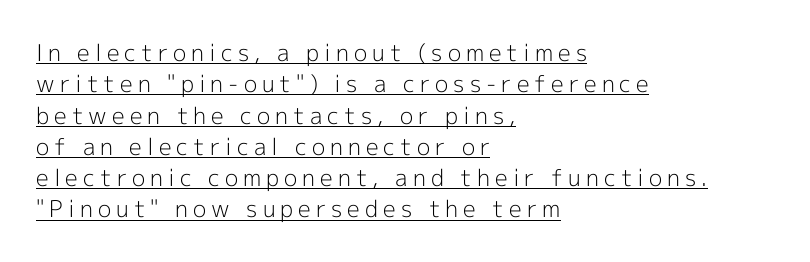
Q: Is the text bold? A: No.
Q: Is the text italic (slanted)? A: No, it is upright.
Q: Is the text underlined? A: Yes.
Q: How is the paragraph aligned? A: Left-aligned.
Q: Is the spacing between letters normal or unusually wide? A: Unusually wide.
Q: Is the spacing between lines tight, normal or loose? A: Normal.
